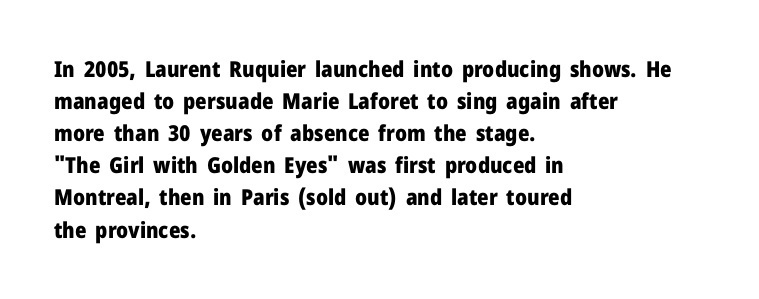
The image shows 22 px bold type, upright; set left-aligned, normal line spacing (1.46x), normal letter spacing, not underlined.
